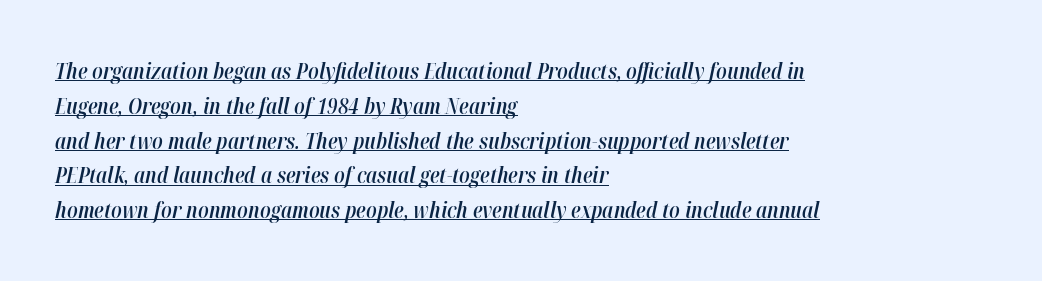
Students, this is semibold: more ink than regular, less than bold. Slant detected: the letters are inclined. Leading matches the norm, producing a regular column. The passage is arranged the way most books set body copy — flush left. There is no visible air inserted between adjacent glyphs. Every word sits above its own underline.
